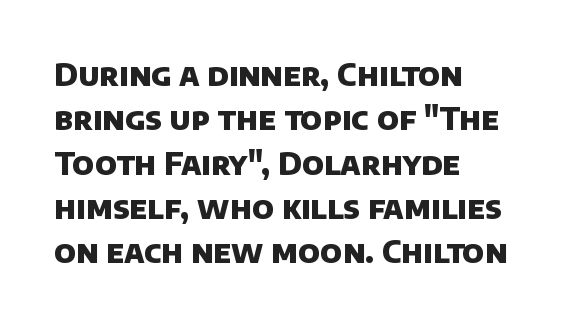
Q: Is the text bold? A: Yes.
Q: Is the typeface a serif or a sans-serif typeface? A: Sans-serif.
Q: Is the text underlined? A: No.
Q: How is the paragraph aligned? A: Left-aligned.
Q: Is the spacing between letters normal or unusually wide? A: Normal.
Q: Is the spacing between lines tight, normal or loose? A: Normal.
Q: Width (condensed, normal, or wide)? A: Normal.
Q: Stroke contrast? A: Low.
Q: x-height? A: Large.
Q: Monospaced? A: No.
